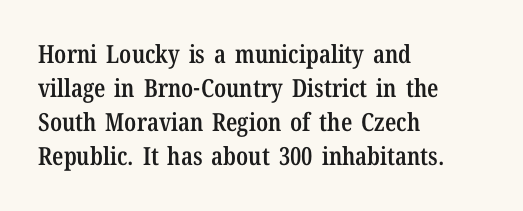
Q: Is the text bold? A: Semi-bold.
Q: Is the text italic (slanted)? A: No, it is upright.
Q: Is the text underlined? A: No.
Q: How is the paragraph aligned? A: Left-aligned.
Q: Is the spacing between letters normal or unusually wide? A: Normal.
Q: Is the spacing between lines tight, normal or loose? A: Normal.
